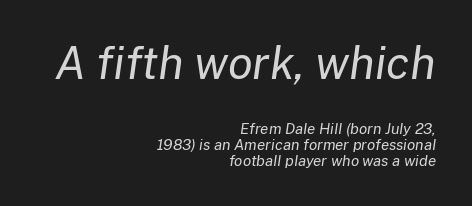
Tightly led — the rows are bunched. The zone under the glyphs is completely vacant. Notice how the stems are inclined rather than vertical — that's the hallmark of italics. Character widths vary here, with narrow letters taking less room than wide ones.
